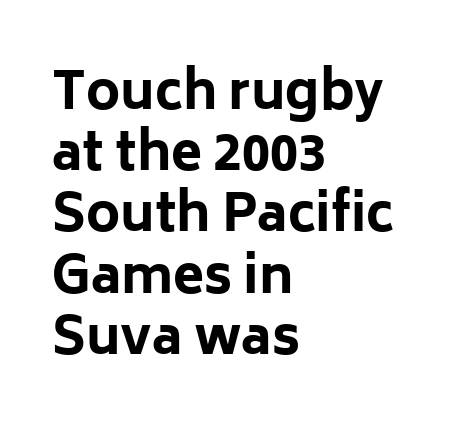
{"serif": "no", "italic": "no", "bold": "yes", "weight": "bold", "width": "normal", "stroke_contrast": "low", "x_height": "medium", "monospaced": "no", "underline": "no", "align": "left", "line_spacing_ratio": 1.2, "letter_spacing": "normal", "letter_spacing_em": 0.0, "glyph_px": 51}
